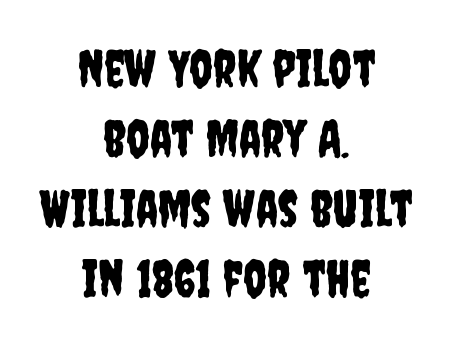
Q: Is the text italic (slanted)? A: No, it is upright.
Q: Is the typeface a serif or a sans-serif typeface? A: Sans-serif.
Q: Is the text underlined? A: No.
Q: How is the paragraph aligned? A: Centered.
Q: Is the spacing between letters normal or unusually wide? A: Normal.
Q: Is the spacing between lines tight, normal or loose? A: Normal.
Q: Width (condensed, normal, or wide)? A: Condensed.
Q: Stroke contrast? A: Low.
Q: x-height? A: Large.
Q: Monospaced? A: No.
